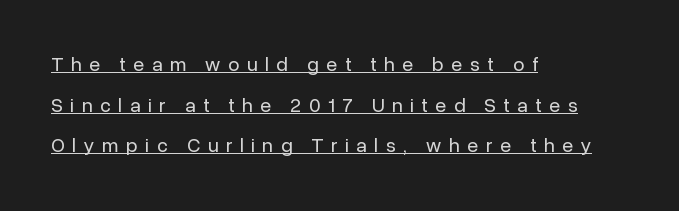
{"italic": "no", "bold": "no", "underline": "yes", "align": "left", "line_spacing": "loose", "line_spacing_ratio": 2.03, "letter_spacing": "wide", "letter_spacing_em": 0.38, "glyph_px": 20}
